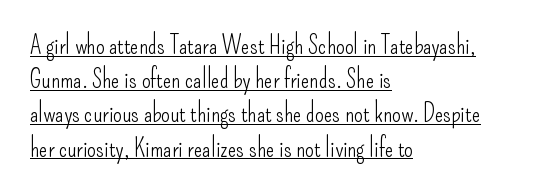
{"italic": "no", "bold": "no", "underline": "yes", "align": "left", "line_spacing": "normal", "line_spacing_ratio": 1.37, "letter_spacing": "normal", "letter_spacing_em": 0.0, "glyph_px": 25}
